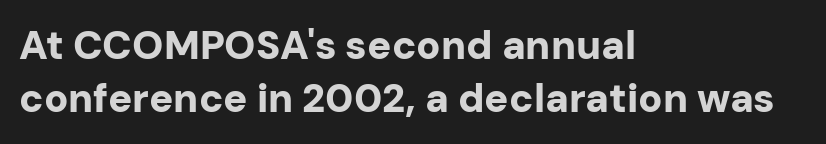
Q: Is the text bold? A: Yes.
Q: Is the text italic (slanted)? A: No, it is upright.
Q: Is the typeface a serif or a sans-serif typeface? A: Sans-serif.
Q: Is the text underlined? A: No.
Q: How is the paragraph aligned? A: Left-aligned.
Q: Is the spacing between letters normal or unusually wide? A: Normal.
Q: Is the spacing between lines tight, normal or loose? A: Normal.
Q: Width (condensed, normal, or wide)? A: Normal.
Q: Stroke contrast? A: Low.
Q: x-height? A: Medium.
Q: Monospaced? A: No.
